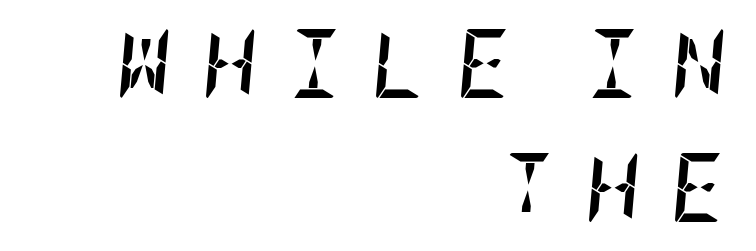
{"italic": "yes", "lean": "right", "slant_degrees": 5, "bold": "yes", "weight": "semibold", "width": "condensed", "stroke_contrast": "low", "x_height": "large", "underline": "no", "align": "right", "line_spacing_ratio": 1.79, "letter_spacing": "wide", "letter_spacing_em": 0.42, "glyph_px": 69}
